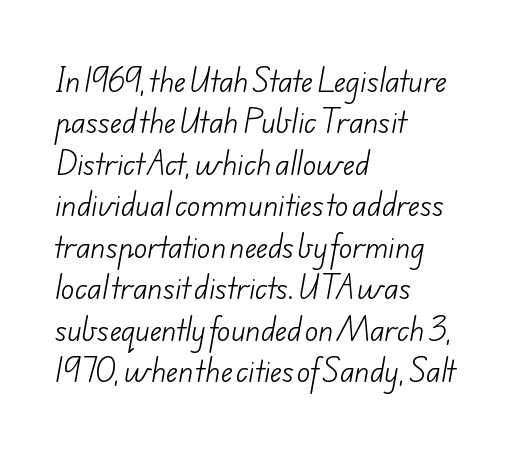
{"serif": "no", "bold": "no", "weight": "light", "width": "normal", "stroke_contrast": "low", "x_height": "small", "monospaced": "no", "underline": "no", "align": "left", "line_spacing": "normal", "line_spacing_ratio": 1.48, "letter_spacing": "normal", "letter_spacing_em": 0.0, "glyph_px": 28}
